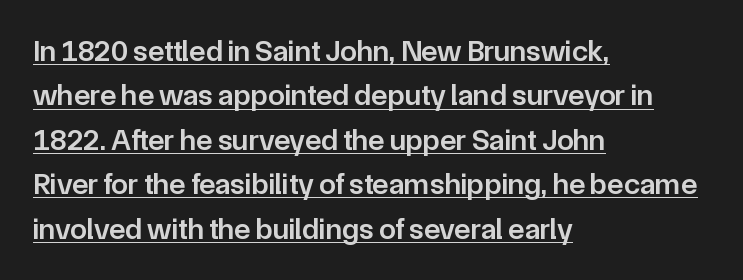
Q: Is the text bold? A: Semi-bold.
Q: Is the text italic (slanted)? A: No, it is upright.
Q: Is the typeface a serif or a sans-serif typeface? A: Sans-serif.
Q: Is the text underlined? A: Yes.
Q: How is the paragraph aligned? A: Left-aligned.
Q: Is the spacing between letters normal or unusually wide? A: Normal.
Q: Is the spacing between lines tight, normal or loose? A: Normal.
Q: Width (condensed, normal, or wide)? A: Normal.
Q: Stroke contrast? A: Low.
Q: x-height? A: Medium.
Q: Monospaced? A: No.
